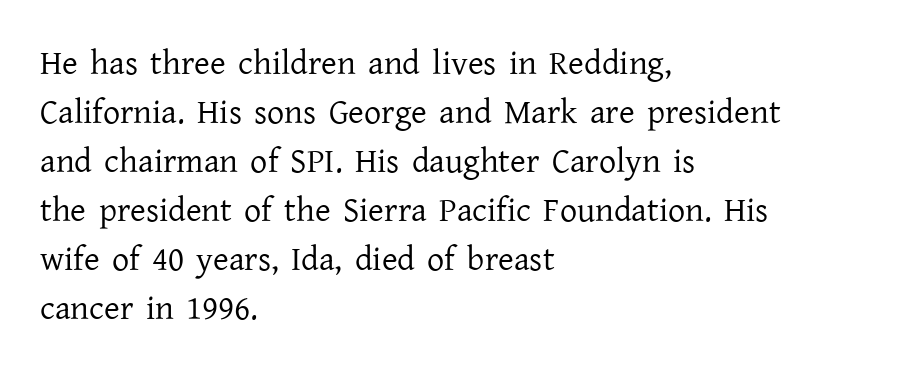
The image shows 34 px regular-weight serif type, upright; set left-aligned, normal line spacing (1.44x), normal letter spacing, not underlined; low stroke contrast and a medium x-height.
